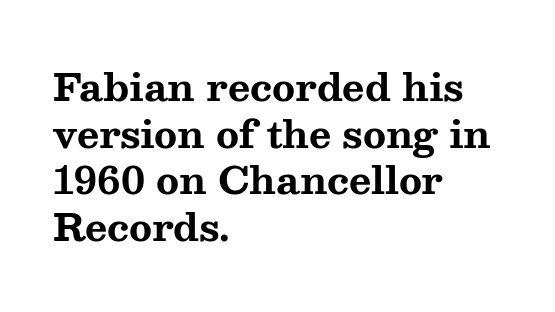
Q: Is the text bold? A: Yes.
Q: Is the text italic (slanted)? A: No, it is upright.
Q: Is the typeface a serif or a sans-serif typeface? A: Serif.
Q: Is the text underlined? A: No.
Q: How is the paragraph aligned? A: Left-aligned.
Q: Is the spacing between letters normal or unusually wide? A: Normal.
Q: Width (condensed, normal, or wide)? A: Wide.
Q: Stroke contrast? A: Medium.
Q: x-height? A: Medium.
Q: Monospaced? A: No.
